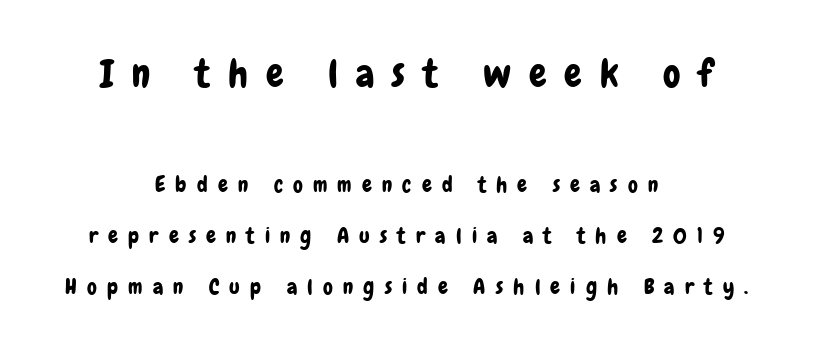
{"serif": "no", "italic": "no", "width": "condensed", "stroke_contrast": "low", "x_height": "medium", "monospaced": "no", "underline": "no", "align": "center", "line_spacing": "loose", "line_spacing_ratio": 2.32, "letter_spacing": "wide", "letter_spacing_em": 0.46, "larger_block": "first", "size_ratio": 1.77, "glyph_px": 39}
